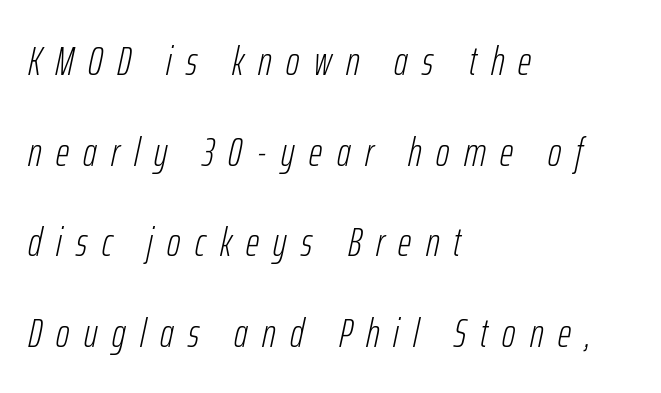
Q: Is the text bold? A: No.
Q: Is the text italic (slanted)? A: Yes, it leans right by about 12 degrees.
Q: Is the text underlined? A: No.
Q: How is the paragraph aligned? A: Left-aligned.
Q: Is the spacing between letters normal or unusually wide? A: Unusually wide.
Q: Is the spacing between lines tight, normal or loose? A: Loose.
Q: Width (condensed, normal, or wide)? A: Condensed.
Q: Stroke contrast? A: Low.
Q: x-height? A: Medium.
Q: Monospaced? A: No.
